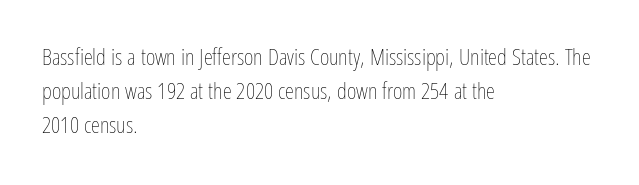
The type sits square on the baseline with zero lean. Stem width sits at or under what a default text font uses. Horizontally, the lines are justified to the leading edge only. This sample keeps an unexceptional amount of space between lines. The space beneath each line is pristine and unruled. There is no visible air inserted between adjacent glyphs.
